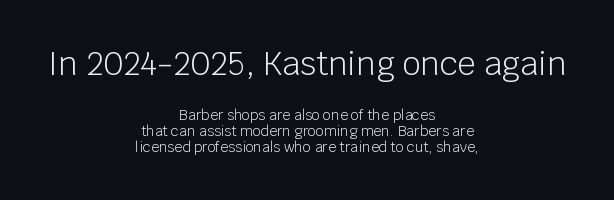
Q: Is the text bold? A: No.
Q: Is the text italic (slanted)? A: No, it is upright.
Q: Is the typeface a serif or a sans-serif typeface? A: Sans-serif.
Q: Is the text underlined? A: No.
Q: How is the paragraph aligned? A: Centered.
Q: Is the spacing between letters normal or unusually wide? A: Normal.
Q: Which block of text is set in a larger size, the first (top) or the second (bottom)? A: The first (top) one.
Q: Width (condensed, normal, or wide)? A: Normal.
Q: Stroke contrast? A: Low.
Q: x-height? A: Large.
Q: Monospaced? A: No.
